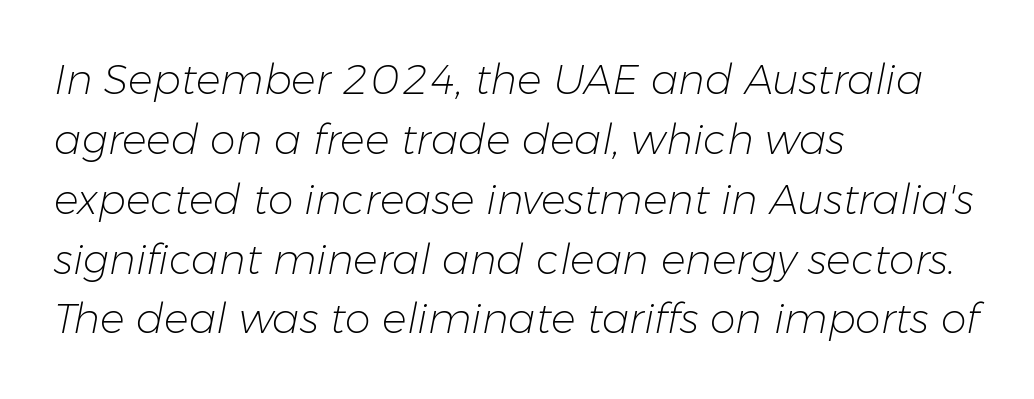
Q: Is the text bold? A: No.
Q: Is the text italic (slanted)? A: Yes, it leans right by about 11 degrees.
Q: Is the text underlined? A: No.
Q: How is the paragraph aligned? A: Left-aligned.
Q: Is the spacing between letters normal or unusually wide? A: Normal.
Q: Is the spacing between lines tight, normal or loose? A: Normal.
Q: Width (condensed, normal, or wide)? A: Normal.
Q: Stroke contrast? A: Low.
Q: x-height? A: Medium.
Q: Monospaced? A: No.
